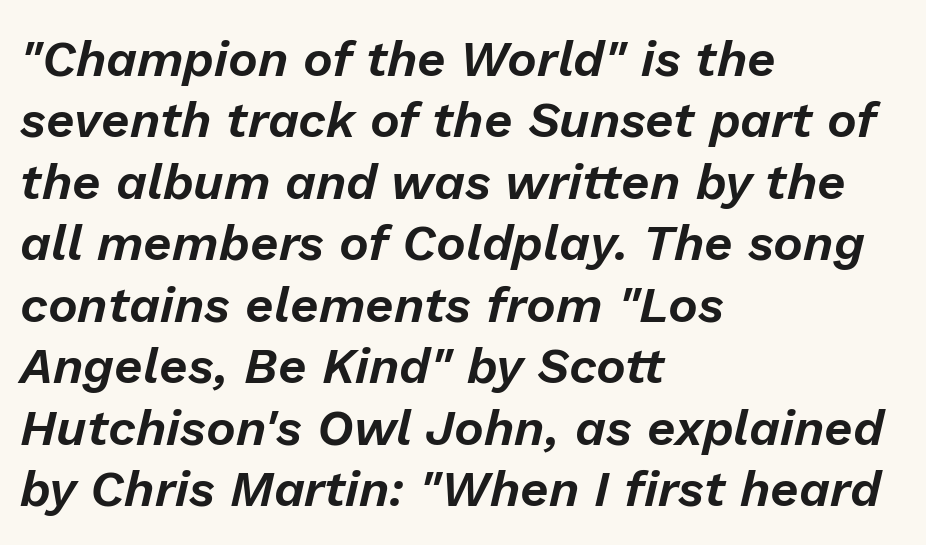
You can tell it's italic because the verticals aren't actually vertical. The rendering uses natural spacing where letterforms have individual widths. This sample is left-justified, so line endings fall wherever the words run out. You could call the tracking neutral — neither tight nor loose. Bare-footed words on every line.
